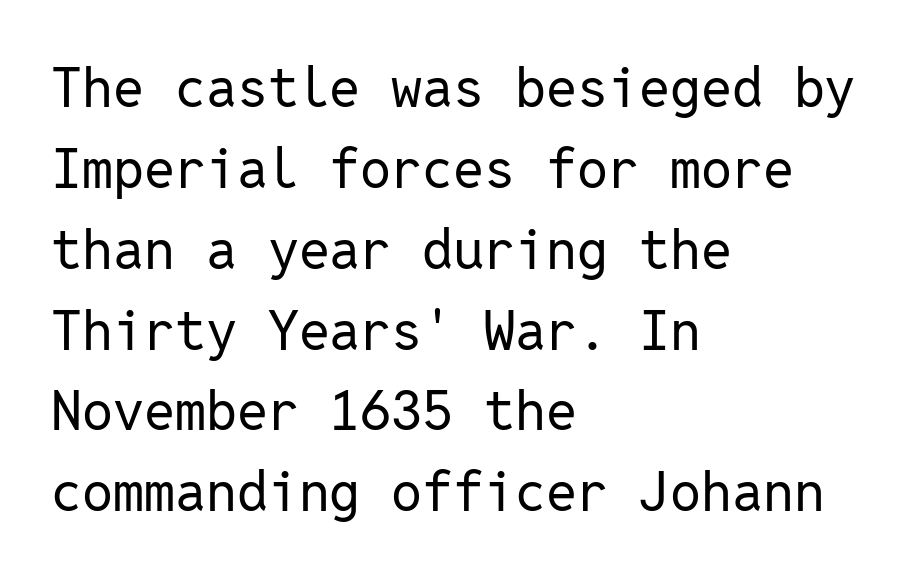
The rendering uses typewriter-style spacing with identical character cells. Leading: standard. The words here are not underlined. The font's upright variant was chosen for this text.
